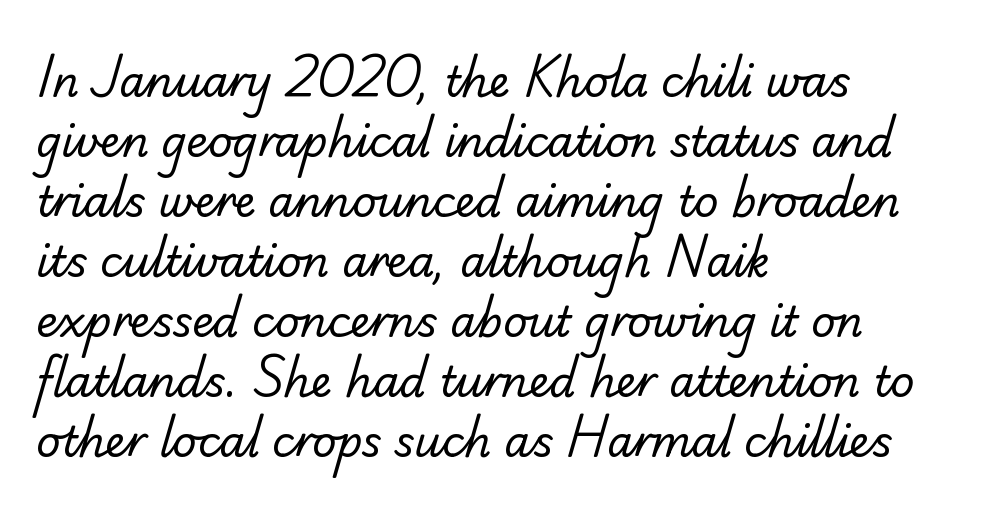
The line-height multiplier appears to be the usual default. The gaps between neighbouring characters are ordinary and unremarkable. The glyphs are unaccompanied by any horizontal stroke below them. The letters carry no serifs — their stems end cleanly without finishing strokes. The lines are quadded left. Weight: regular or lighter.
